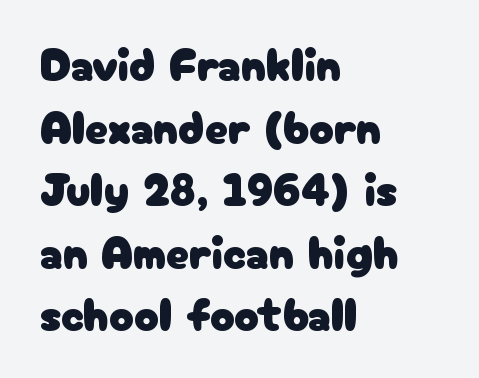
Nothing unusual about the tracking: characters are spaced as the font intends. In terms of leading, this rendering sits right in the middle. The passage shown is typed in a proportional face where columns would drift. When letters stand straight like this, we call the style roman or upright. Leftover space on each line is placed entirely after the last word. Underlining? Definitely not there.
